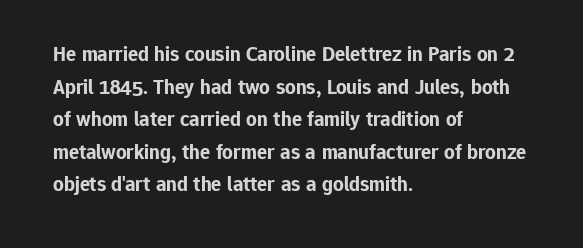
The image shows 21 px bold type, upright; set left-aligned, normal line spacing (1.55x), normal letter spacing, not underlined.
